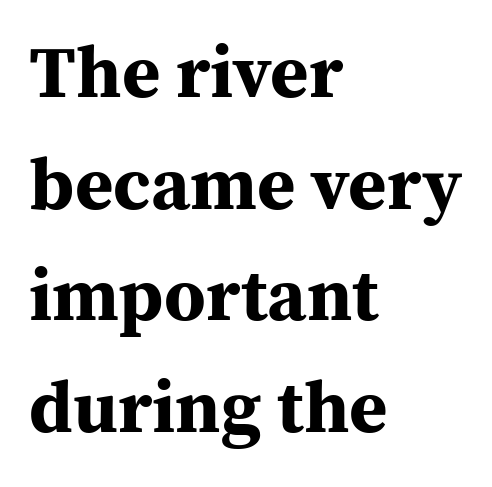
Descender tails drop into unmarked territory. Is this a fixed-width face? No — the glyphs have proportional, varying widths. Look at the tracking — it's just the regular setting, nothing added. A full-strength bold gives these letters their thick strokes. This is the regular roman posture of the typeface. Horizontal alignment here is leftward, the default for most running prose.
